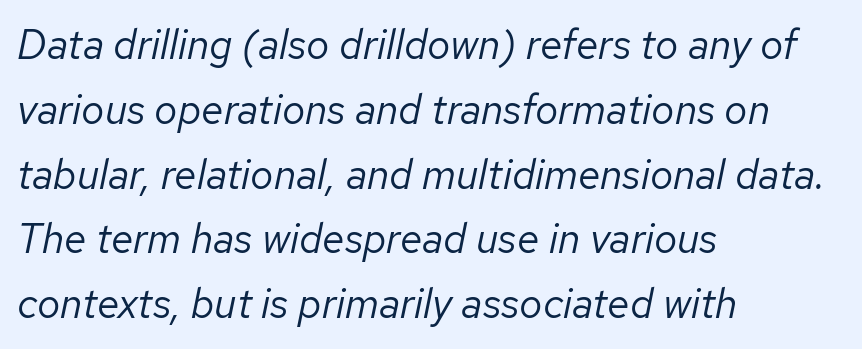
The strokes carry an ordinary text weight at most. Vertically, the passage feels balanced, rows spaced as you'd expect. The passage shown is typed in a proportional face where columns would drift. Caption: multi-line text, flush left, ragged right.
